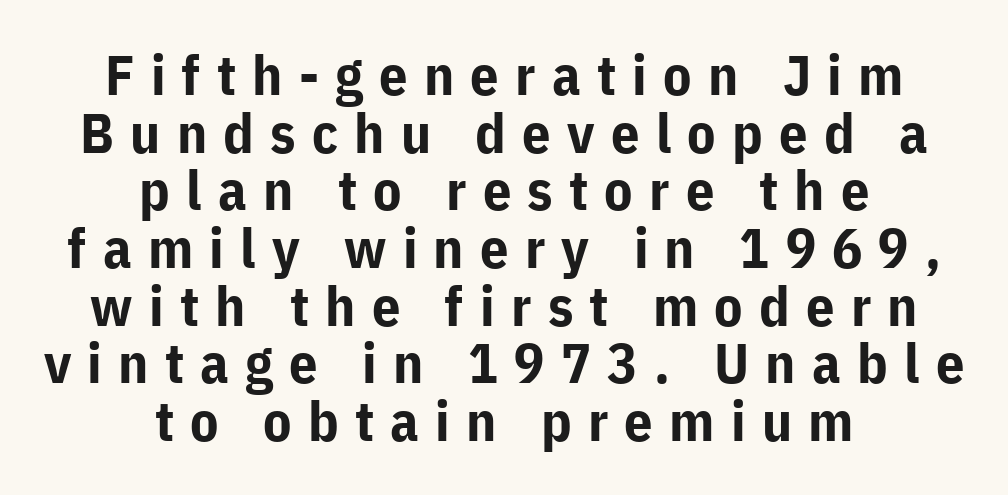
Q: Is the text bold? A: Yes.
Q: Is the text italic (slanted)? A: No, it is upright.
Q: Is the typeface a serif or a sans-serif typeface? A: Sans-serif.
Q: Is the text underlined? A: No.
Q: How is the paragraph aligned? A: Centered.
Q: Is the spacing between letters normal or unusually wide? A: Unusually wide.
Q: Is the spacing between lines tight, normal or loose? A: Tight.
Q: Width (condensed, normal, or wide)? A: Normal.
Q: Stroke contrast? A: Low.
Q: x-height? A: Medium.
Q: Monospaced? A: No.
